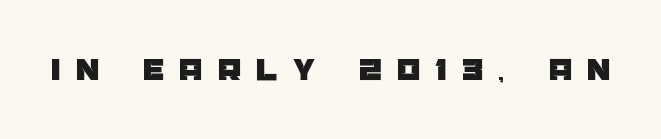
The image shows 33 px sans-serif type, upright; set unusually wide letter spacing (+0.46 em), not underlined; low stroke contrast and a large x-height.
